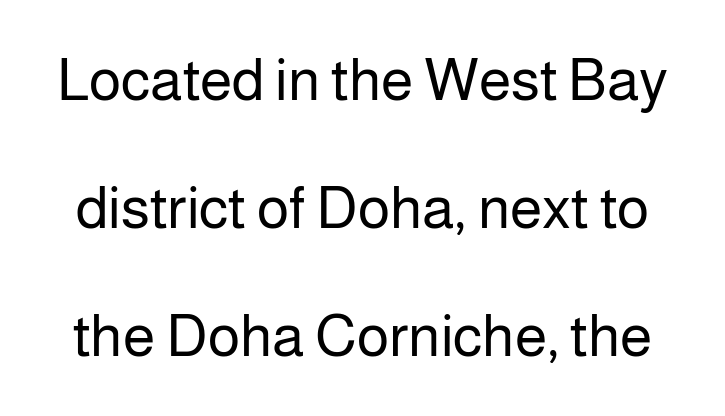
The image shows 59 px regular-weight sans-serif type, upright; set loose line spacing (2.17x), normal letter spacing, not underlined; low stroke contrast and a medium x-height.
